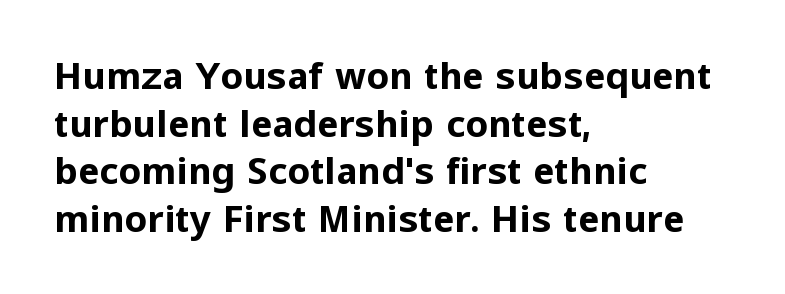
{"serif": "no", "italic": "no", "bold": "yes", "weight": "bold", "width": "normal", "stroke_contrast": "low", "x_height": "medium", "monospaced": "no", "underline": "no", "align": "left", "line_spacing": "normal", "line_spacing_ratio": 1.32, "letter_spacing": "normal", "letter_spacing_em": 0.0, "glyph_px": 36}
